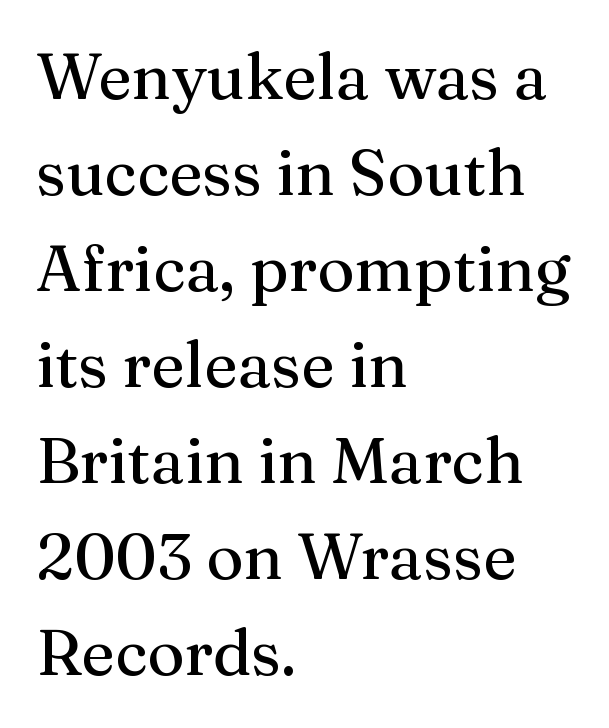
The image shows 64 px serif type, upright; set left-aligned, normal line spacing (1.5x), normal letter spacing, not underlined; medium stroke contrast and a medium x-height.
